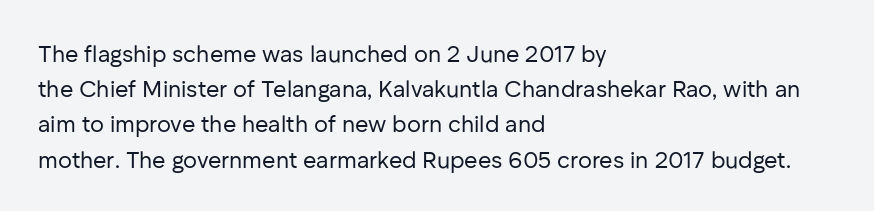
{"italic": "no", "bold": "no", "underline": "no", "align": "left", "line_spacing": "normal", "line_spacing_ratio": 1.53, "letter_spacing": "normal", "letter_spacing_em": 0.0, "glyph_px": 23}
